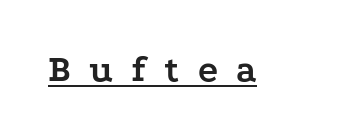
Q: Is the text bold? A: Yes.
Q: Is the text italic (slanted)? A: No, it is upright.
Q: Is the typeface a serif or a sans-serif typeface? A: Serif.
Q: Is the text underlined? A: Yes.
Q: Is the spacing between letters normal or unusually wide? A: Unusually wide.
Q: Width (condensed, normal, or wide)? A: Wide.
Q: Stroke contrast? A: Low.
Q: x-height? A: Medium.
Q: Monospaced? A: No.
